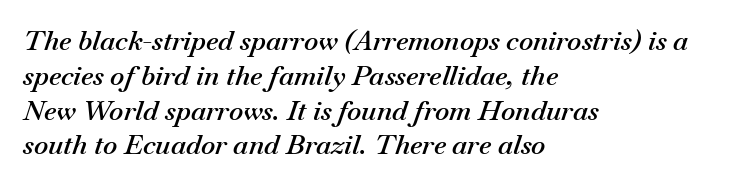
Q: Is the text bold? A: Semi-bold.
Q: Is the text italic (slanted)? A: Yes, it leans right by about 18 degrees.
Q: Is the text underlined? A: No.
Q: How is the paragraph aligned? A: Left-aligned.
Q: Is the spacing between letters normal or unusually wide? A: Normal.
Q: Is the spacing between lines tight, normal or loose? A: Normal.
